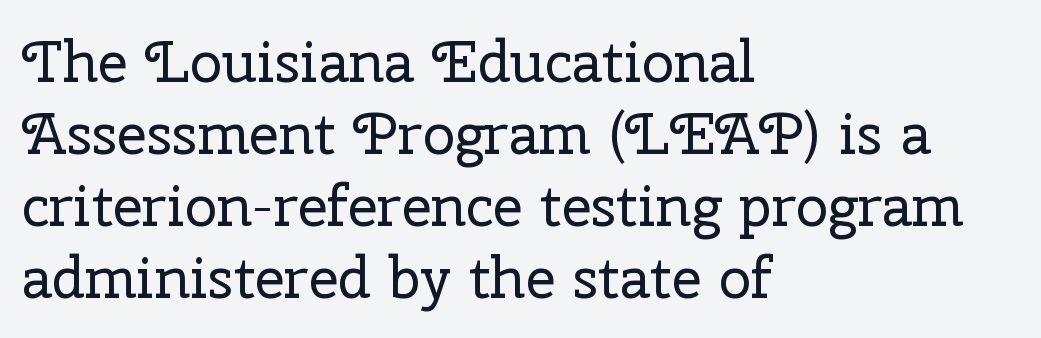
Q: Is the text bold? A: No.
Q: Is the text italic (slanted)? A: No, it is upright.
Q: Is the typeface a serif or a sans-serif typeface? A: Serif.
Q: Is the text underlined? A: No.
Q: How is the paragraph aligned? A: Left-aligned.
Q: Is the spacing between letters normal or unusually wide? A: Normal.
Q: Width (condensed, normal, or wide)? A: Normal.
Q: Stroke contrast? A: Low.
Q: x-height? A: Medium.
Q: Monospaced? A: No.
